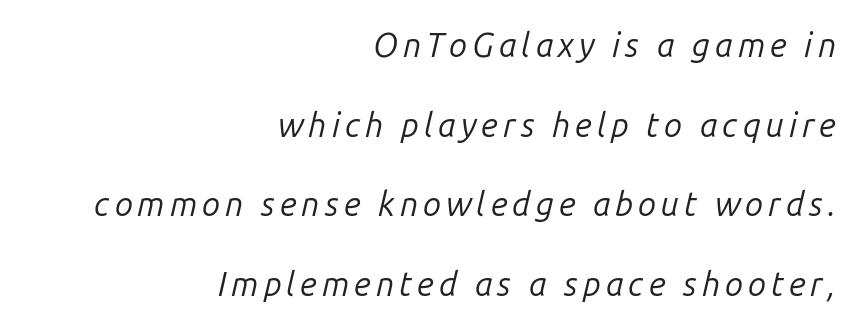
The image shows 33 px regular-weight type, italic (leaning right); set right-aligned, loose line spacing (2.41x), not underlined; low stroke contrast and a medium x-height.
